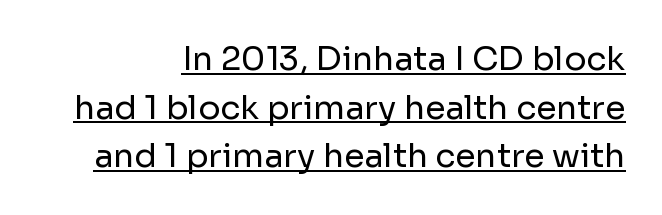
The image shows 33 px regular-weight sans-serif type, upright; set normal line spacing (1.47x), normal letter spacing, underlined; low stroke contrast and a medium x-height.
